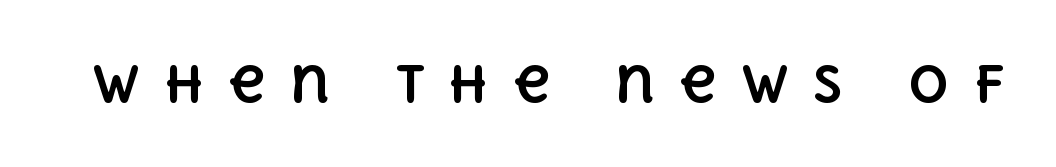
Q: Is the text bold? A: Yes.
Q: Is the text italic (slanted)? A: No, it is upright.
Q: Is the text underlined? A: No.
Q: Is the spacing between letters normal or unusually wide? A: Unusually wide.
Q: Width (condensed, normal, or wide)? A: Normal.
Q: x-height? A: Large.
Q: Monospaced? A: No.
